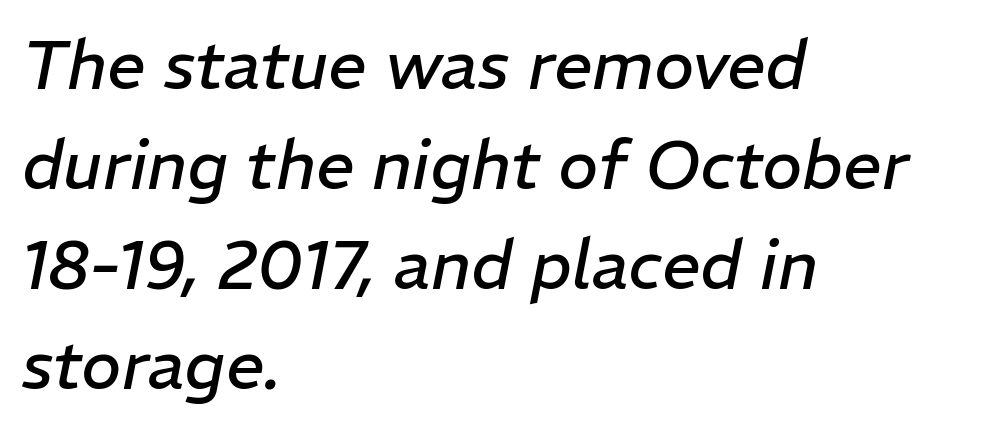
Q: Is the text bold? A: No.
Q: Is the text italic (slanted)? A: Yes, it leans right by about 11 degrees.
Q: Is the text underlined? A: No.
Q: How is the paragraph aligned? A: Left-aligned.
Q: Is the spacing between letters normal or unusually wide? A: Normal.
Q: Is the spacing between lines tight, normal or loose? A: Normal.
Q: Width (condensed, normal, or wide)? A: Normal.
Q: Stroke contrast? A: Low.
Q: x-height? A: Medium.
Q: Monospaced? A: No.
